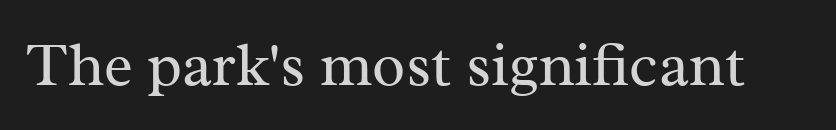
{"serif": "yes", "italic": "no", "bold": "no", "weight": "regular", "width": "normal", "stroke_contrast": "medium", "x_height": "medium", "monospaced": "no", "underline": "no", "letter_spacing": "normal", "letter_spacing_em": 0.0, "glyph_px": 61}
